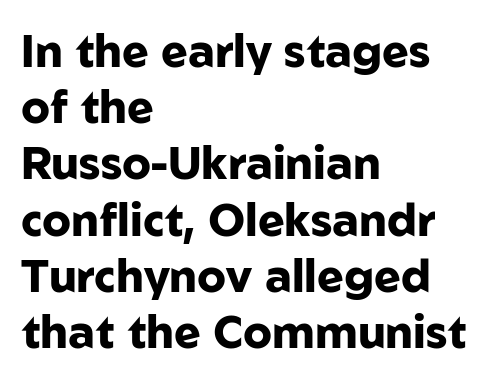
{"serif": "no", "italic": "no", "bold": "yes", "weight": "heavy", "width": "normal", "stroke_contrast": "low", "x_height": "medium", "monospaced": "no", "underline": "no", "align": "left", "line_spacing": "normal", "line_spacing_ratio": 1.25, "letter_spacing": "normal", "letter_spacing_em": 0.0, "glyph_px": 45}
